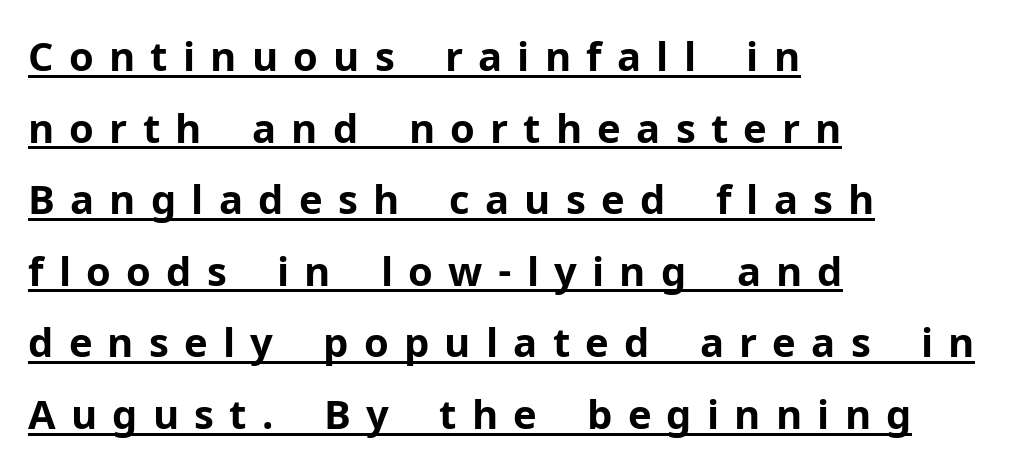
{"serif": "no", "italic": "no", "bold": "yes", "weight": "bold", "width": "normal", "stroke_contrast": "low", "x_height": "medium", "monospaced": "no", "underline": "yes", "align": "left", "line_spacing_ratio": 1.79, "letter_spacing": "wide", "letter_spacing_em": 0.38, "glyph_px": 40}
